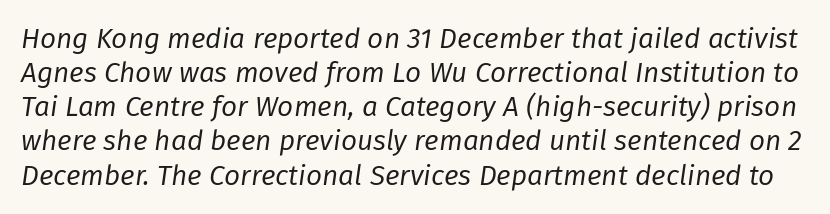
Q: Is the text bold? A: No.
Q: Is the text italic (slanted)? A: Yes, it leans right by about 8 degrees.
Q: Is the text underlined? A: No.
Q: Is the spacing between letters normal or unusually wide? A: Normal.
Q: Width (condensed, normal, or wide)? A: Normal.
Q: Stroke contrast? A: Low.
Q: x-height? A: Medium.
Q: Monospaced? A: No.
